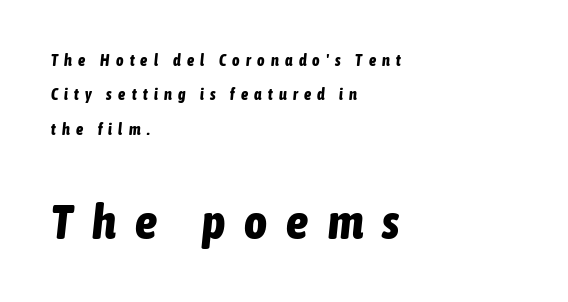
Q: Is the text bold? A: Yes.
Q: Is the text italic (slanted)? A: Yes, it leans right by about 6 degrees.
Q: Is the text underlined? A: No.
Q: How is the paragraph aligned? A: Left-aligned.
Q: Is the spacing between letters normal or unusually wide? A: Unusually wide.
Q: Is the spacing between lines tight, normal or loose? A: Loose.
Q: Which block of text is set in a larger size, the first (top) or the second (bottom)? A: The second (bottom) one.
Q: Width (condensed, normal, or wide)? A: Condensed.
Q: Stroke contrast? A: Low.
Q: x-height? A: Medium.
Q: Monospaced? A: No.
